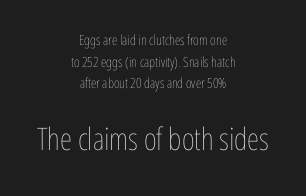
Nope, not italic — everything's standing straight. Normally led — the rows are evenly, conventionally spaced. How are the letters spaced? Ordinarily, with no added tracking. Scale increases going downward across the two blocks.
